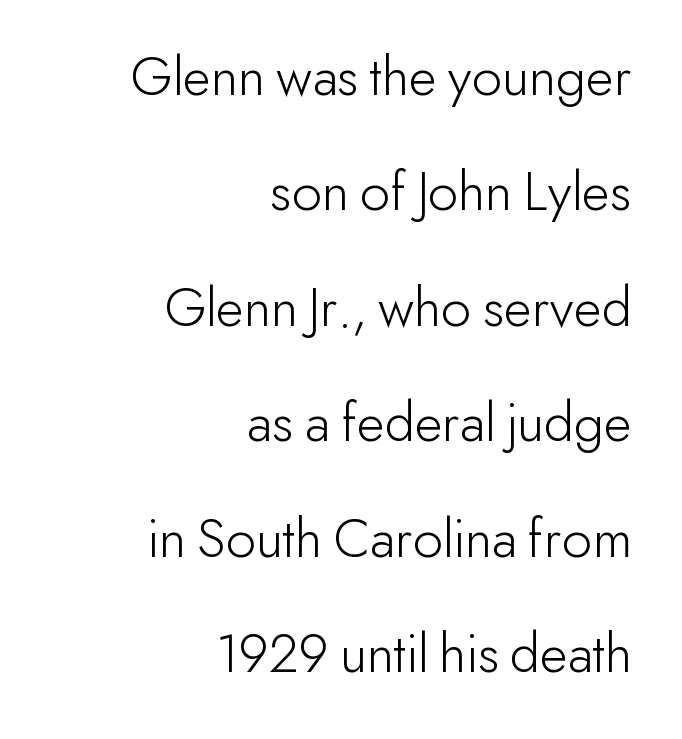
Q: Is the text bold? A: No.
Q: Is the text italic (slanted)? A: No, it is upright.
Q: Is the typeface a serif or a sans-serif typeface? A: Sans-serif.
Q: Is the text underlined? A: No.
Q: How is the paragraph aligned? A: Right-aligned.
Q: Is the spacing between letters normal or unusually wide? A: Normal.
Q: Is the spacing between lines tight, normal or loose? A: Loose.
Q: Width (condensed, normal, or wide)? A: Normal.
Q: Stroke contrast? A: Low.
Q: x-height? A: Small.
Q: Monospaced? A: No.
